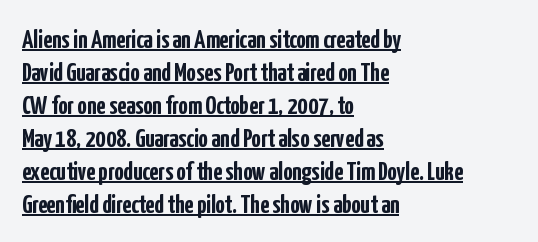
Q: Is the text bold? A: Yes.
Q: Is the text italic (slanted)? A: No, it is upright.
Q: Is the text underlined? A: Yes.
Q: How is the paragraph aligned? A: Left-aligned.
Q: Is the spacing between letters normal or unusually wide? A: Normal.
Q: Is the spacing between lines tight, normal or loose? A: Normal.
